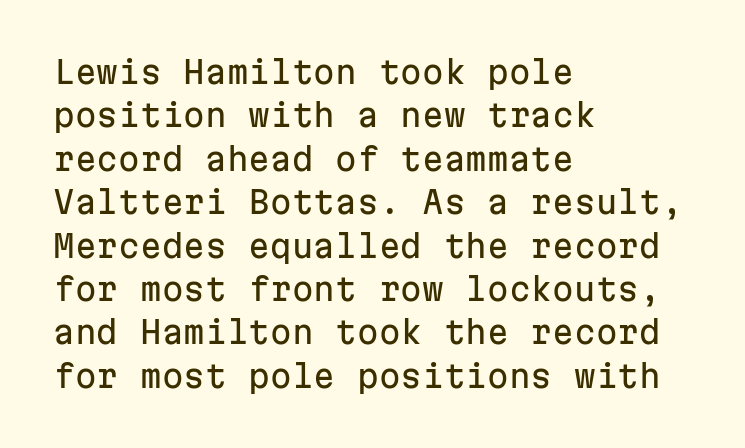
Q: Is the text italic (slanted)? A: No, it is upright.
Q: Is the typeface a serif or a sans-serif typeface? A: Sans-serif.
Q: Is the text underlined? A: No.
Q: How is the paragraph aligned? A: Left-aligned.
Q: Is the spacing between letters normal or unusually wide? A: Normal.
Q: Is the spacing between lines tight, normal or loose? A: Normal.
Q: Width (condensed, normal, or wide)? A: Normal.
Q: Stroke contrast? A: Low.
Q: x-height? A: Medium.
Q: Monospaced? A: Yes.
